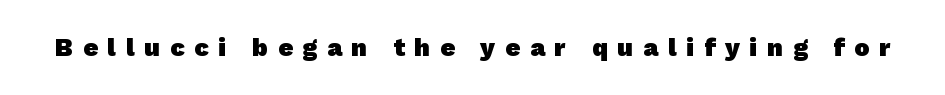
Q: Is the text bold? A: Yes.
Q: Is the text underlined? A: No.
Q: Is the spacing between letters normal or unusually wide? A: Unusually wide.
